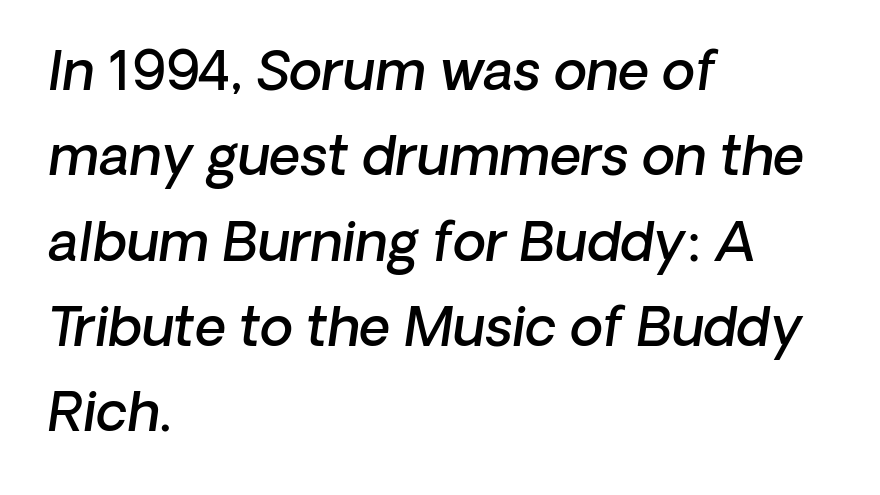
Q: Is the text bold? A: Semi-bold.
Q: Is the text italic (slanted)? A: Yes, it leans right by about 8 degrees.
Q: Is the text underlined? A: No.
Q: How is the paragraph aligned? A: Left-aligned.
Q: Is the spacing between letters normal or unusually wide? A: Normal.
Q: Is the spacing between lines tight, normal or loose? A: Normal.
Q: Width (condensed, normal, or wide)? A: Normal.
Q: Stroke contrast? A: Low.
Q: x-height? A: Medium.
Q: Monospaced? A: No.
